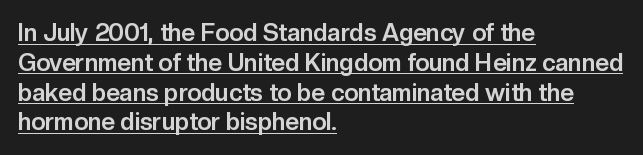
{"italic": "no", "bold": "yes", "underline": "yes", "align": "left", "line_spacing_ratio": 1.24, "letter_spacing": "normal", "letter_spacing_em": 0.0, "glyph_px": 24}
